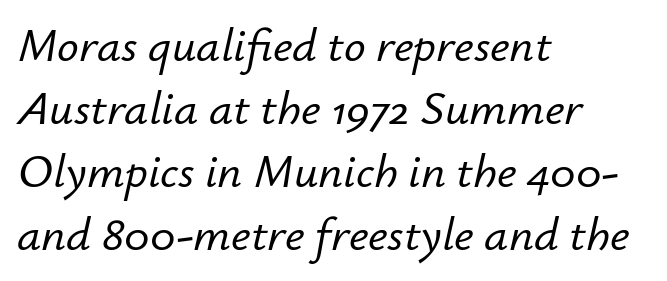
The image shows 48 px text type, italic (leaning right); set left-aligned, normal line spacing (1.31x), normal letter spacing, not underlined; low stroke contrast and a small x-height.
